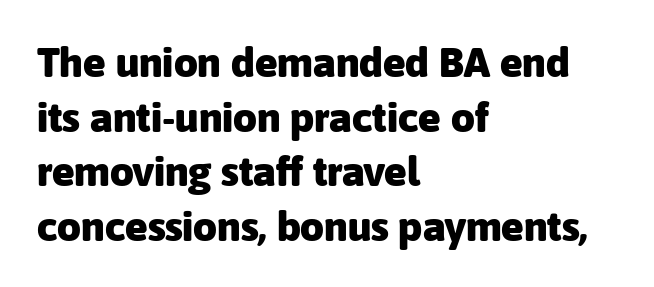
The image shows 42 px heavy sans-serif type, upright; set left-aligned, normal line spacing (1.3x), normal letter spacing, not underlined; low stroke contrast and a medium x-height.
